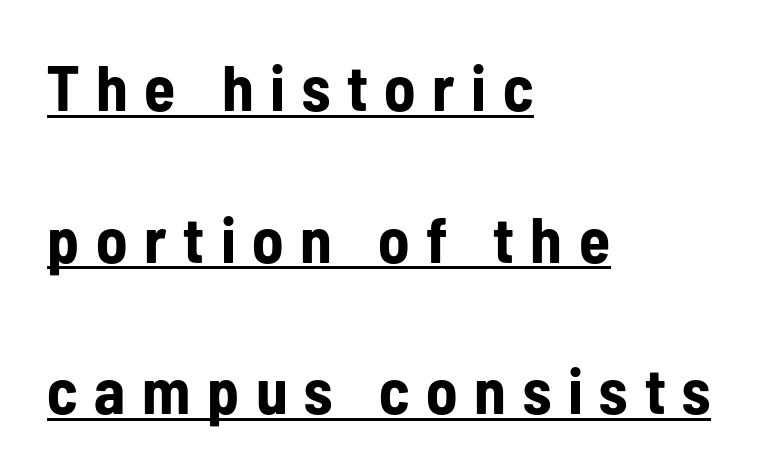
The image shows 64 px bold, condensed sans-serif type, upright; set left-aligned, loose line spacing (2.37x), unusually wide letter spacing (+0.26 em), underlined; low stroke contrast and a medium x-height.
